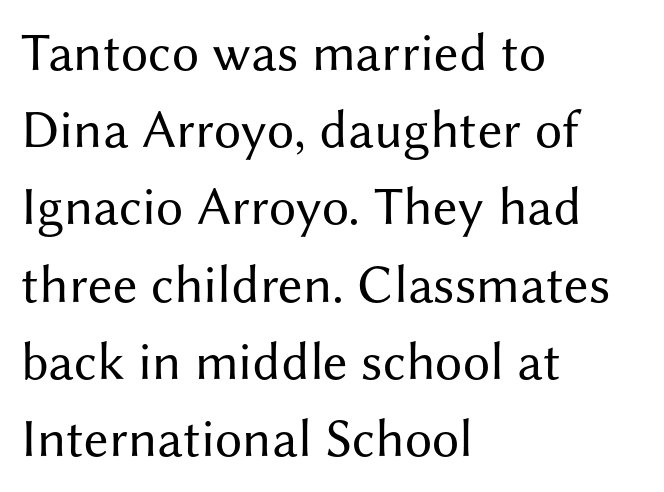
{"serif": "no", "italic": "no", "bold": "no", "weight": "regular", "width": "normal", "stroke_contrast": "medium", "x_height": "medium", "monospaced": "no", "underline": "no", "align": "left", "line_spacing": "normal", "line_spacing_ratio": 1.43, "letter_spacing": "normal", "letter_spacing_em": 0.0, "glyph_px": 54}
